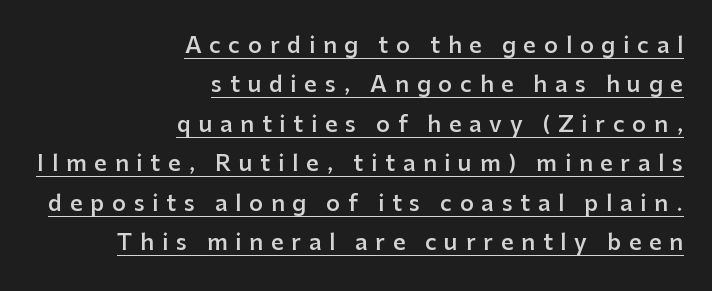
The image shows 22 px text type, upright; set right-aligned, line spacing 1.79x, unusually wide letter spacing (+0.35 em), underlined.
